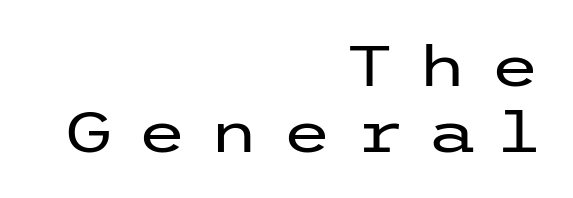
{"serif": "no", "italic": "no", "bold": "no", "weight": "regular", "width": "wide", "stroke_contrast": "low", "x_height": "medium", "underline": "no", "align": "right", "line_spacing": "tight", "line_spacing_ratio": 1.15, "letter_spacing": "wide", "letter_spacing_em": 0.4, "glyph_px": 57}
